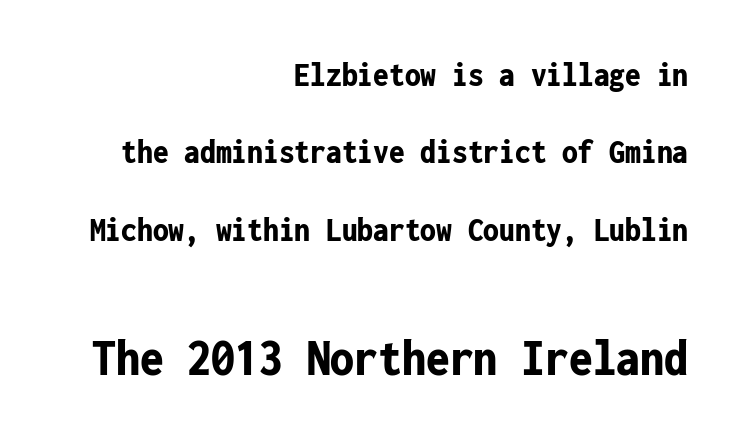
{"serif": "no", "italic": "no", "bold": "yes", "weight": "bold", "width": "condensed", "stroke_contrast": "low", "x_height": "medium", "monospaced": "yes", "underline": "no", "align": "right", "line_spacing": "loose", "line_spacing_ratio": 2.21, "letter_spacing": "normal", "letter_spacing_em": 0.0, "larger_block": "second", "size_ratio": 1.51, "glyph_px": 53}
